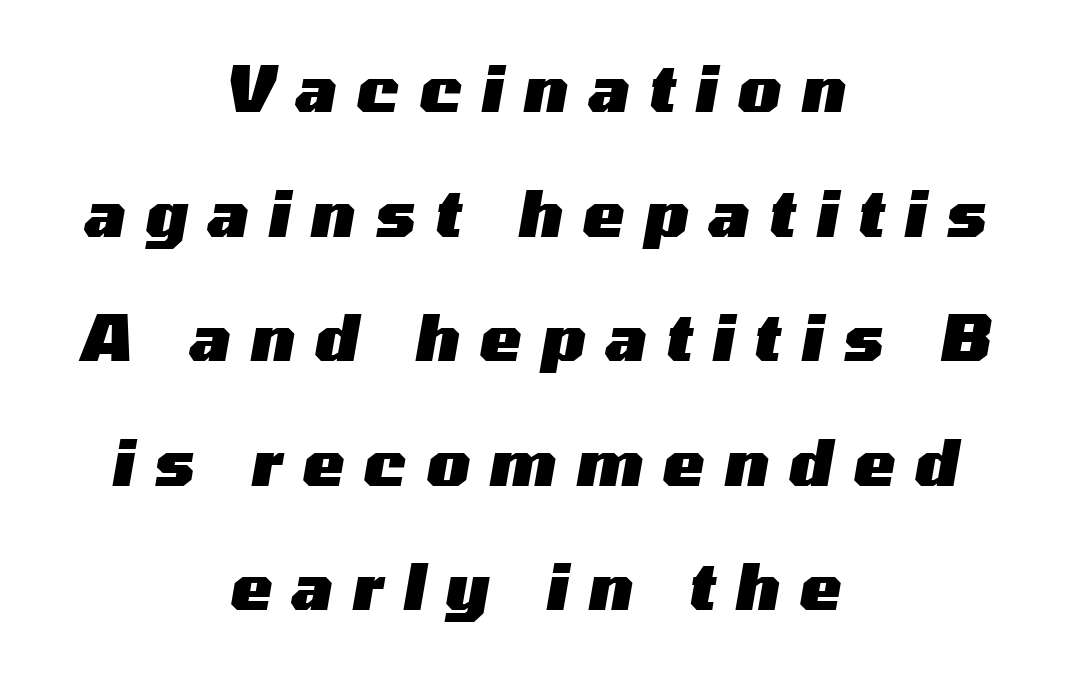
Whoever set this chose breathing room over compactness in the vertical rhythm. The specimen omits any rule beneath the text block's lines. Varying glyph widths throughout — classic text-font behaviour. If you folded the block vertically in half, each line would mirror itself in length. Substantial extra tracking has been applied to these lines.
